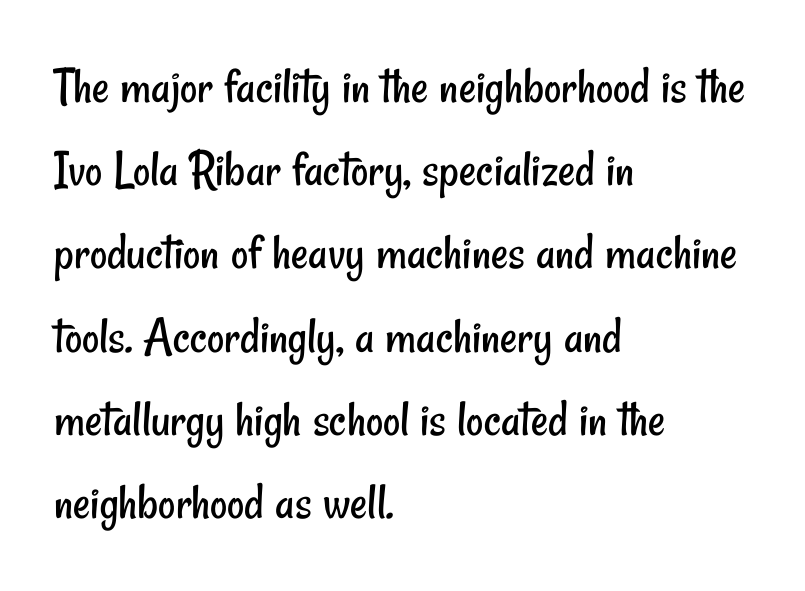
Q: Is the text bold? A: No.
Q: Is the typeface a serif or a sans-serif typeface? A: Sans-serif.
Q: Is the text underlined? A: No.
Q: How is the paragraph aligned? A: Left-aligned.
Q: Is the spacing between letters normal or unusually wide? A: Normal.
Q: Is the spacing between lines tight, normal or loose? A: Normal.
Q: Width (condensed, normal, or wide)? A: Condensed.
Q: Stroke contrast? A: Low.
Q: x-height? A: Small.
Q: Monospaced? A: No.
